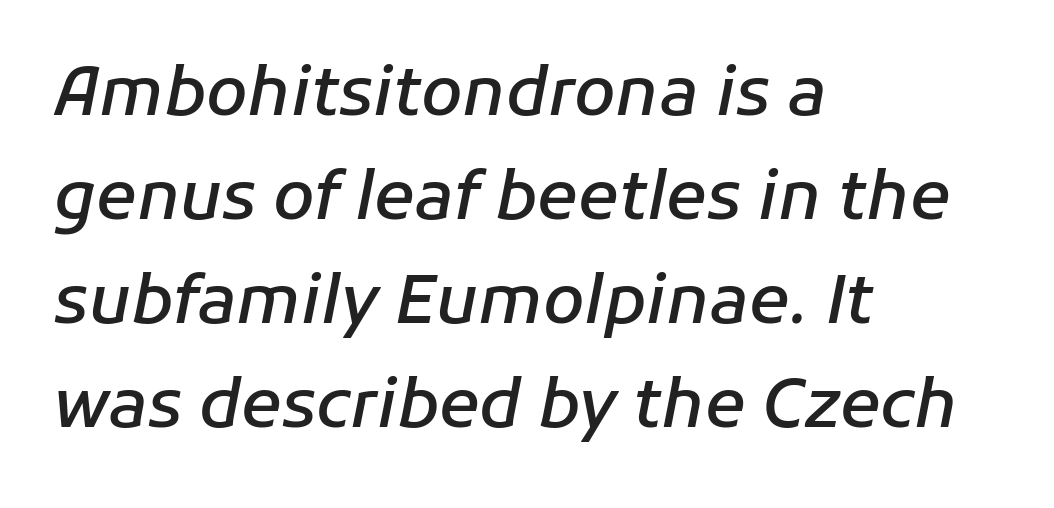
The gap between lines stays unmarked. This is oblique type, the kind used for emphasis or titles. Typeset ragged right — the left edge is the straight one. Each letter keeps its own natural width here, so spacing adapts to shape.
